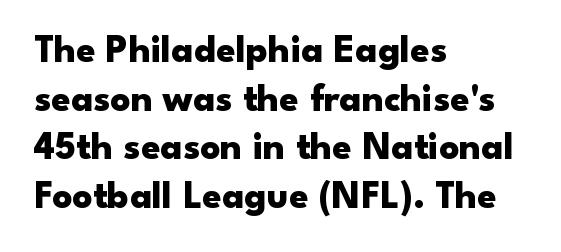
Italic: no, the glyphs are upright roman. The passage shown is not underscored anywhere. Caption: bold face, heavy strokes. There is no visible air inserted between adjacent glyphs. The rendering anchors every line to the left-hand side. The rendering shows plain stroke endings on the letterforms — a sans-serif design.
